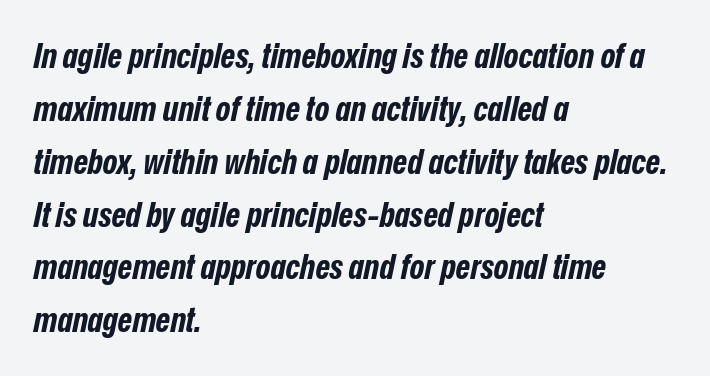
The image shows 35 px bold, condensed type, italic (leaning right); set left-aligned, normal line spacing (1.51x), normal letter spacing, not underlined; low stroke contrast and a medium x-height.
